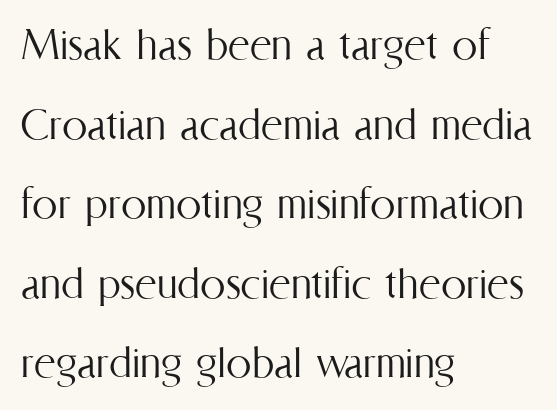
Q: Is the text bold? A: No.
Q: Is the text italic (slanted)? A: No, it is upright.
Q: Is the text underlined? A: No.
Q: How is the paragraph aligned? A: Left-aligned.
Q: Is the spacing between letters normal or unusually wide? A: Normal.
Q: Is the spacing between lines tight, normal or loose? A: Normal.
Q: Width (condensed, normal, or wide)? A: Condensed.
Q: Stroke contrast? A: Medium.
Q: x-height? A: Medium.
Q: Monospaced? A: No.
